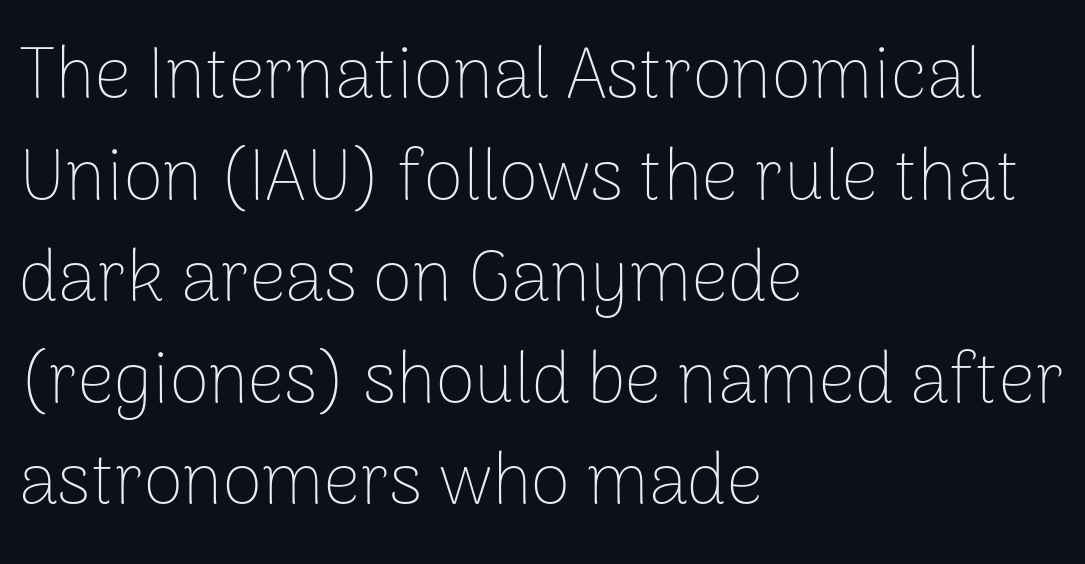
{"serif": "no", "italic": "no", "bold": "no", "weight": "thin", "width": "normal", "stroke_contrast": "low", "x_height": "medium", "monospaced": "no", "underline": "no", "align": "left", "line_spacing": "normal", "line_spacing_ratio": 1.41, "letter_spacing": "normal", "letter_spacing_em": 0.0, "glyph_px": 72}
